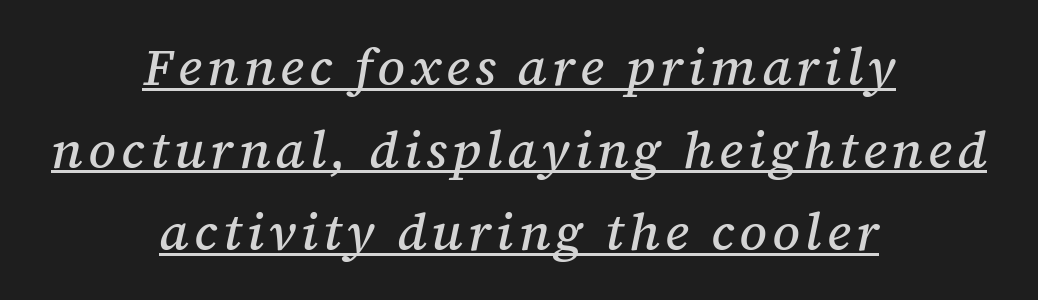
Q: Is the text italic (slanted)? A: Yes, it leans right by about 12 degrees.
Q: Is the typeface a serif or a sans-serif typeface? A: Serif.
Q: Is the text underlined? A: Yes.
Q: How is the paragraph aligned? A: Centered.
Q: Is the spacing between lines tight, normal or loose? A: Normal.
Q: Width (condensed, normal, or wide)? A: Normal.
Q: Stroke contrast? A: Medium.
Q: x-height? A: Medium.
Q: Monospaced? A: No.
